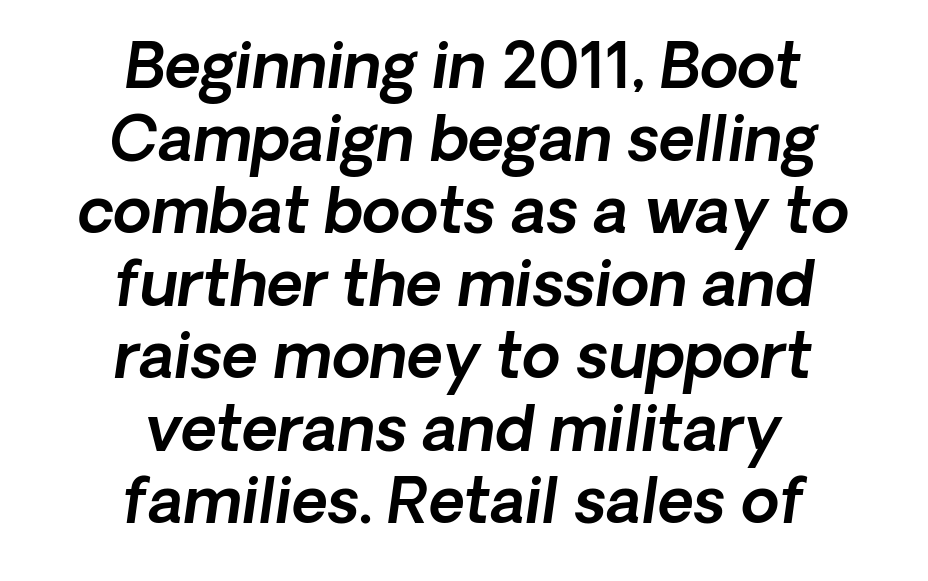
The image shows 62 px text type, italic (leaning right); set centered, line spacing 1.17x, normal letter spacing, not underlined; a medium x-height.
